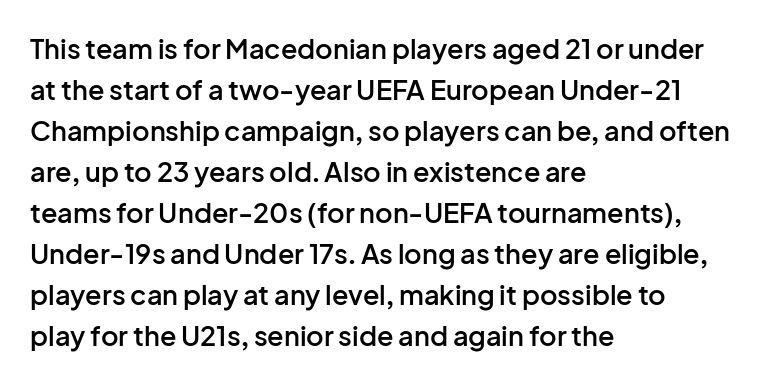
{"italic": "no", "bold": "semi", "underline": "no", "align": "left", "line_spacing": "normal", "line_spacing_ratio": 1.52, "letter_spacing": "normal", "letter_spacing_em": 0.0, "glyph_px": 27}
